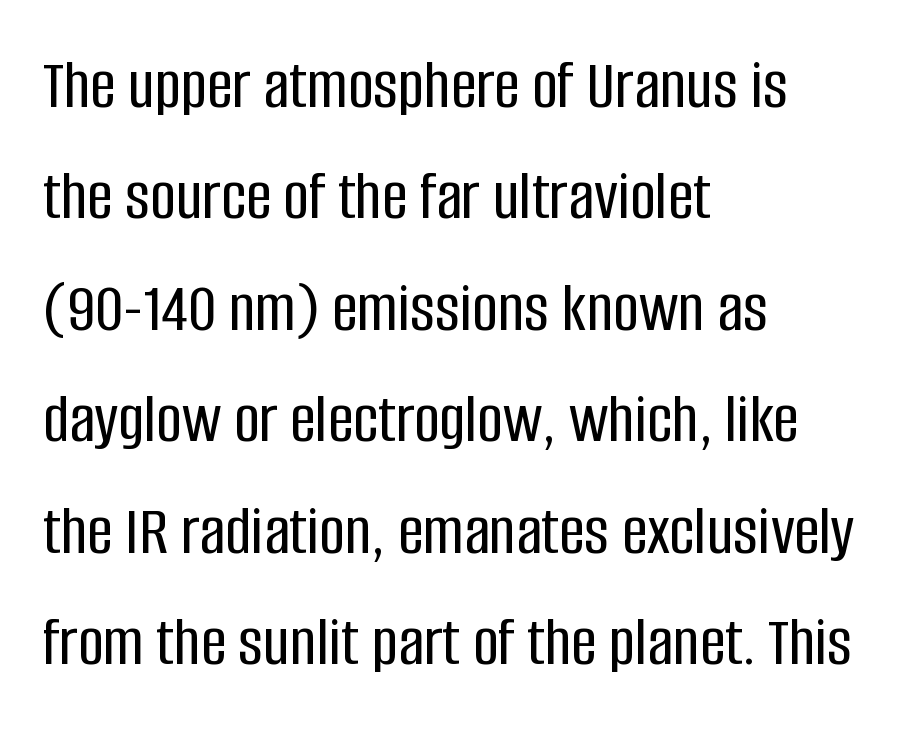
Normally led — the rows are evenly, conventionally spaced. The typography opts for an upright posture over an oblique one. Check under the words: just untouched page. This rendering uses left alignment, leaving the right contour irregular.
